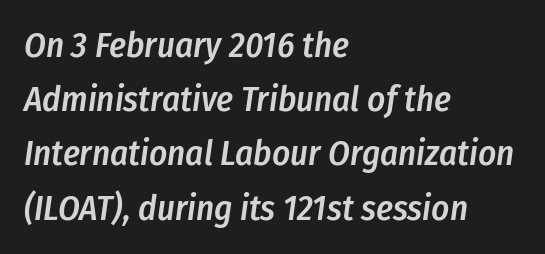
Short note: letters normally spaced. Italic? Definitely — the glyphs are oblique. Think of a printed novel: that variable character pitch is what you see here. Compared with a centered layout, this one pins lines to the left instead. What's the leading like? Ordinary, nothing unusual. This is the in-between weight designers call semibold or demi.
